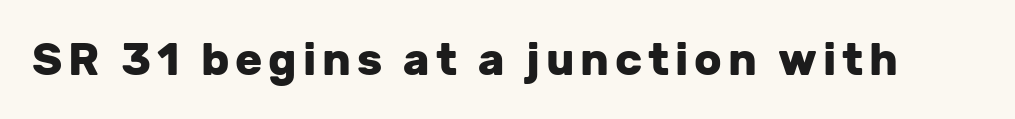
The image shows 45 px heavy sans-serif type, upright; set not underlined; low stroke contrast and a medium x-height.
